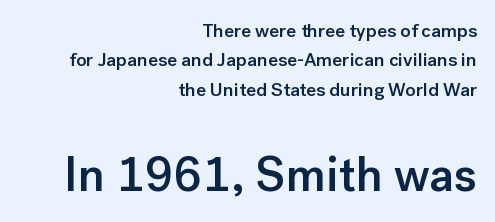
The image shows 48 px semibold sans-serif type, upright; set right-aligned, normal line spacing (1.55x), normal letter spacing, not underlined; the second (bottom) block is 2.53x larger; low stroke contrast and a medium x-height.
